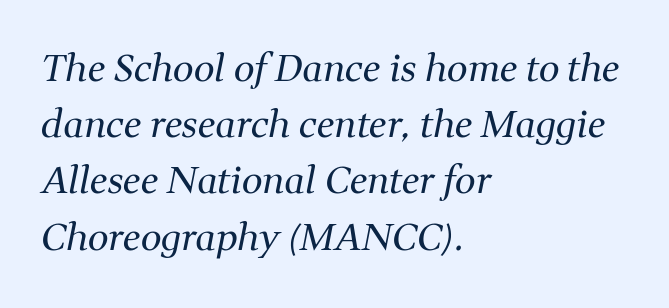
The image shows 37 px regular-weight serif type, italic (leaning right); set left-aligned, normal line spacing (1.52x), normal letter spacing, not underlined; medium stroke contrast and a medium x-height.
